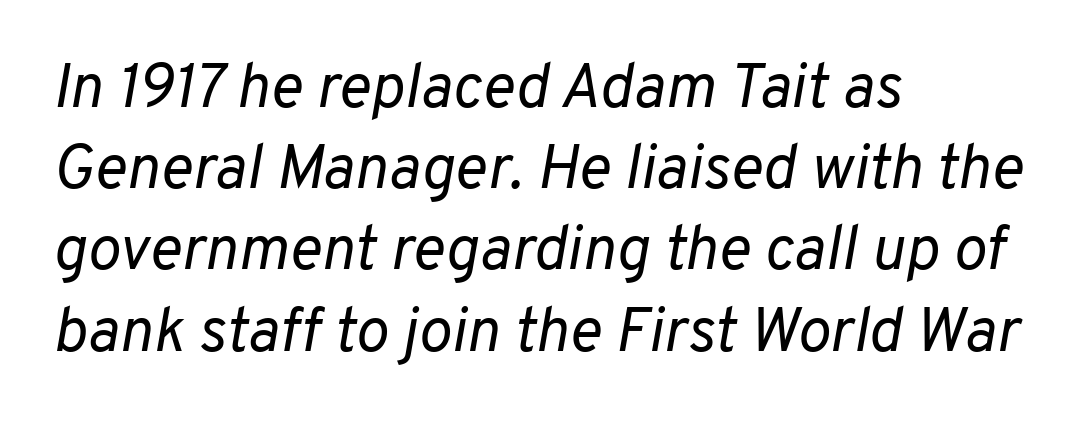
The image shows 62 px regular-weight type, italic (leaning right); set left-aligned, normal line spacing (1.31x), normal letter spacing, not underlined; low stroke contrast and a medium x-height.
